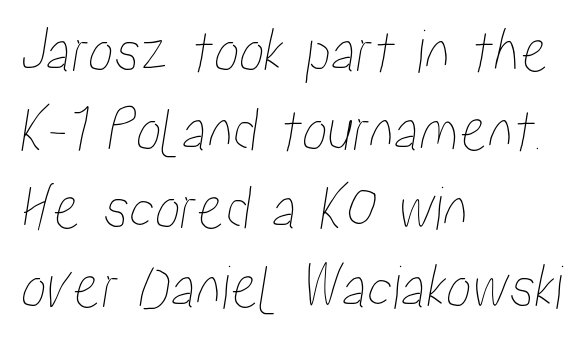
Q: Is the text underlined? A: No.
Q: How is the paragraph aligned? A: Left-aligned.
Q: Is the spacing between letters normal or unusually wide? A: Normal.
Q: Width (condensed, normal, or wide)? A: Condensed.
Q: Stroke contrast? A: Low.
Q: x-height? A: Medium.
Q: Monospaced? A: No.
